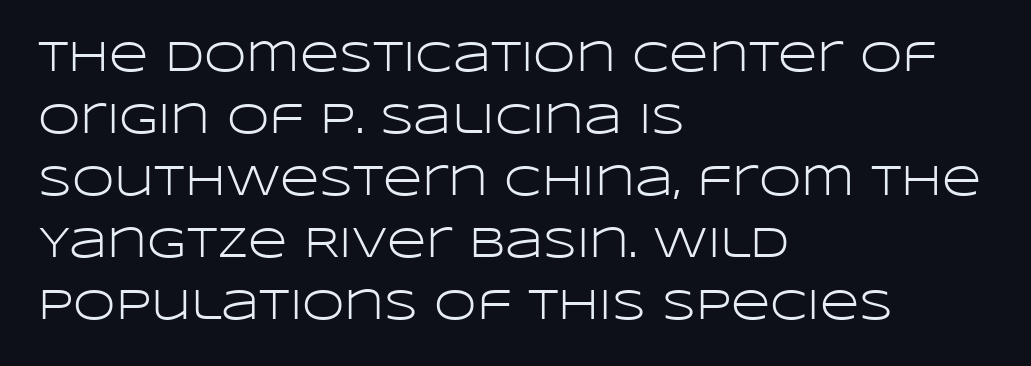
The strip under each line holds only bare page. The passage is arranged the way most books set body copy — flush left. The rows are spaced the way most documents space them. Ascenders rise straight up at ninety degrees. Words appear dense and cohesive because spacing is normal.
